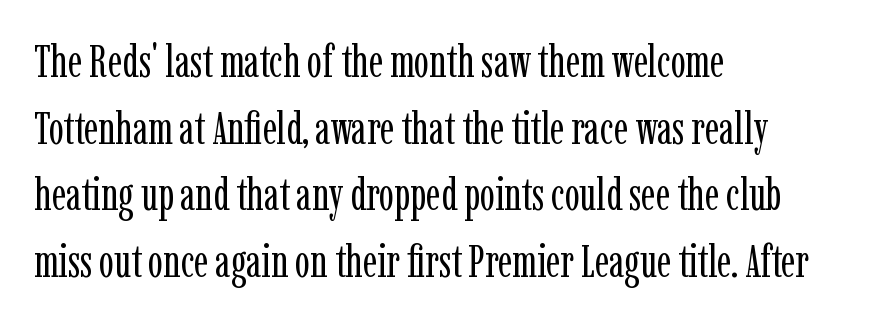
{"serif": "yes", "italic": "no", "bold": "no", "weight": "regular", "width": "condensed", "stroke_contrast": "low", "x_height": "medium", "monospaced": "no", "underline": "no", "align": "left", "line_spacing": "normal", "line_spacing_ratio": 1.48, "letter_spacing": "normal", "letter_spacing_em": 0.0, "glyph_px": 45}
